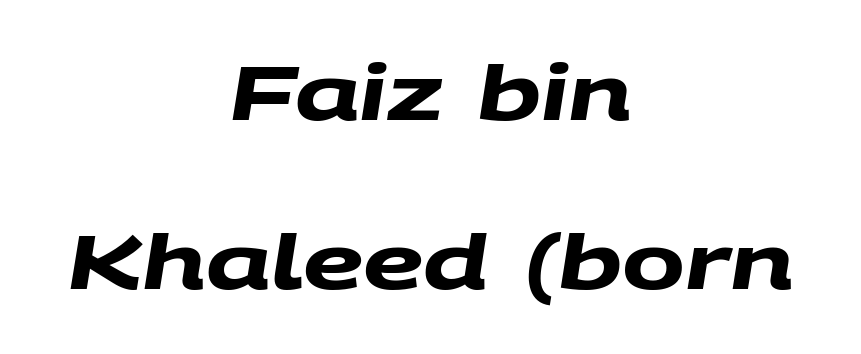
Compared with typical body copy, the letter spacing here is the same. Set as a true bold cut, around the 700 mark. Is this a fixed-width face? No — the glyphs have proportional, varying widths. The space beneath each line is pristine and unruled. The characters display no serif detailing; their extremities are plain. The lines in this sample share a center point and differ in where they start and stop.
